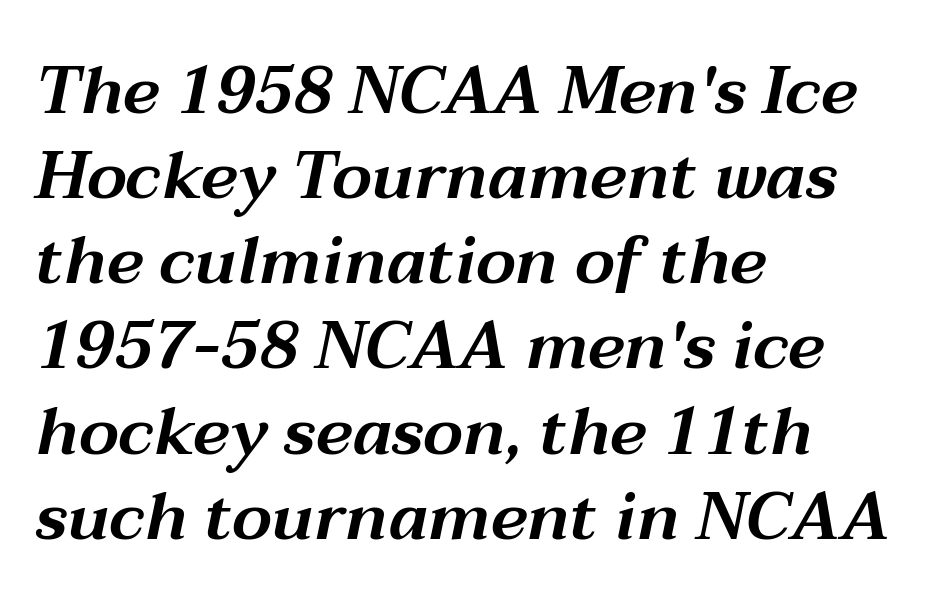
Q: Is the text italic (slanted)? A: Yes, it leans right by about 12 degrees.
Q: Is the text underlined? A: No.
Q: How is the paragraph aligned? A: Left-aligned.
Q: Is the spacing between letters normal or unusually wide? A: Normal.
Q: Is the spacing between lines tight, normal or loose? A: Normal.
Q: Width (condensed, normal, or wide)? A: Wide.
Q: Stroke contrast? A: Medium.
Q: x-height? A: Medium.
Q: Monospaced? A: No.
